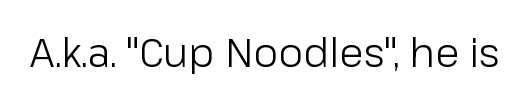
{"serif": "no", "italic": "no", "bold": "no", "weight": "light", "width": "normal", "stroke_contrast": "low", "x_height": "medium", "monospaced": "no", "underline": "no", "letter_spacing": "normal", "letter_spacing_em": 0.0, "glyph_px": 40}
